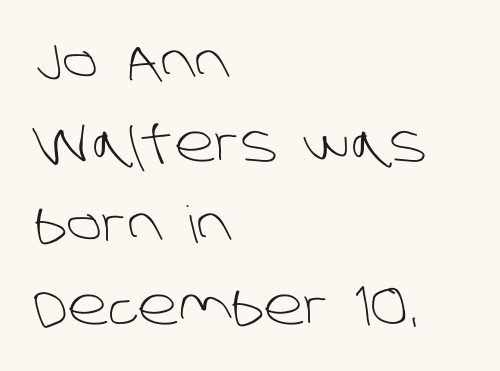
Q: Is the text bold? A: No.
Q: Is the typeface a serif or a sans-serif typeface? A: Sans-serif.
Q: Is the text underlined? A: No.
Q: How is the paragraph aligned? A: Left-aligned.
Q: Is the spacing between letters normal or unusually wide? A: Normal.
Q: Is the spacing between lines tight, normal or loose? A: Normal.
Q: Width (condensed, normal, or wide)? A: Normal.
Q: Stroke contrast? A: Low.
Q: x-height? A: Large.
Q: Monospaced? A: No.
